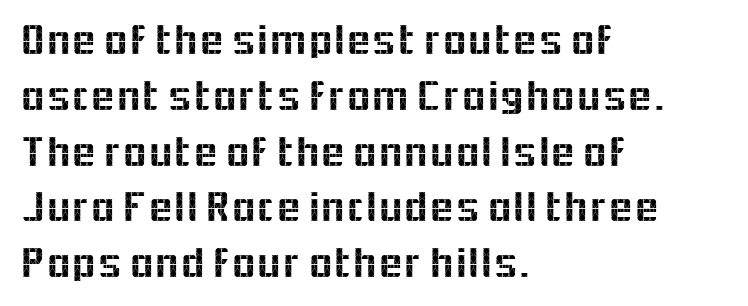
The letterforms sit shoulder to shoulder at normal distance. This is roman type, the default non-slanted kind. Type style note: lacks serifs. Looks like regular typesetting: each glyph gets only the width it needs.
